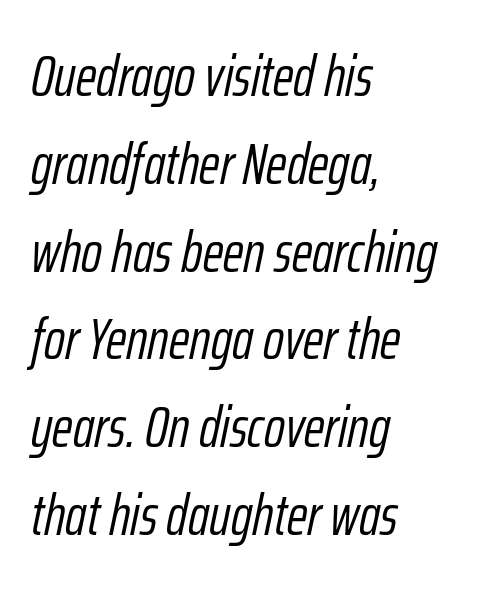
{"italic": "yes", "lean": "right", "slant_degrees": 12, "bold": "no", "weight": "light", "width": "condensed", "stroke_contrast": "low", "x_height": "medium", "monospaced": "no", "underline": "no", "align": "left", "line_spacing": "normal", "line_spacing_ratio": 1.54, "letter_spacing": "normal", "letter_spacing_em": 0.0, "glyph_px": 57}
